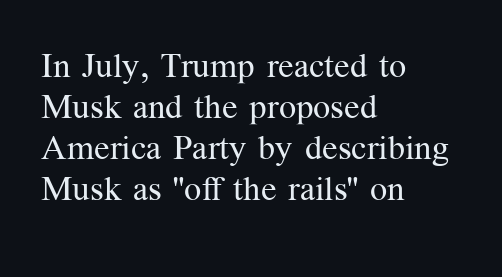
{"serif": "yes", "italic": "no", "bold": "no", "weight": "regular", "width": "normal", "stroke_contrast": "medium", "x_height": "medium", "monospaced": "no", "underline": "no", "align": "left", "line_spacing_ratio": 1.21, "letter_spacing": "normal", "letter_spacing_em": 0.0, "glyph_px": 34}
